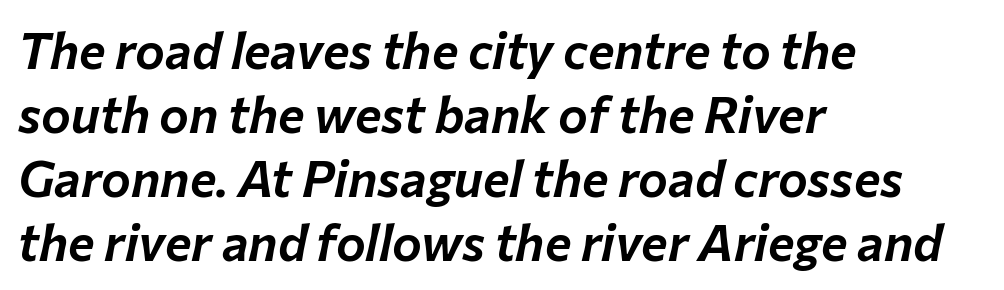
Q: Is the text italic (slanted)? A: Yes, it leans right by about 12 degrees.
Q: Is the text underlined? A: No.
Q: How is the paragraph aligned? A: Left-aligned.
Q: Is the spacing between letters normal or unusually wide? A: Normal.
Q: Is the spacing between lines tight, normal or loose? A: Normal.
Q: Width (condensed, normal, or wide)? A: Normal.
Q: Stroke contrast? A: Low.
Q: x-height? A: Medium.
Q: Monospaced? A: No.
